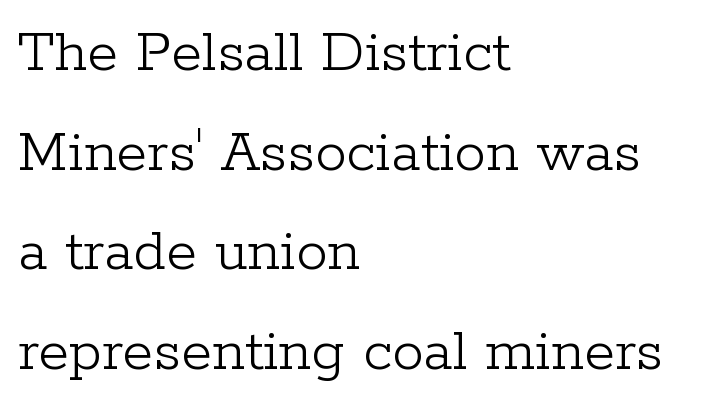
{"serif": "yes", "italic": "no", "bold": "no", "weight": "light", "width": "normal", "stroke_contrast": "low", "x_height": "medium", "monospaced": "no", "underline": "no", "align": "left", "line_spacing": "normal", "line_spacing_ratio": 1.58, "letter_spacing": "normal", "letter_spacing_em": 0.0, "glyph_px": 63}
